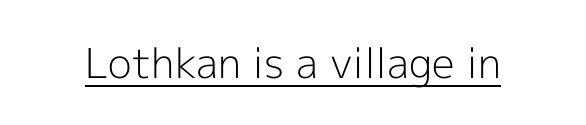
What kind of face is this? One without serifs — a sans. The specimen reads as upright at a glance. Spacing verdict: proportional, widths tailored to each character. You can see a thin bar hugging the bottom of the glyphs. Ink coverage per letter is moderate at most. Words appear dense and cohesive because spacing is normal.
